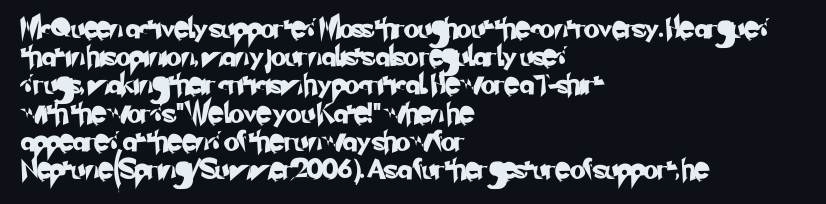
Unmarked baselines from the first word to the last. Words appear dense and cohesive because spacing is normal. Regarding leading, the lines here are spaced in the standard way. Each line starts at the same left margin while the right side varies.
